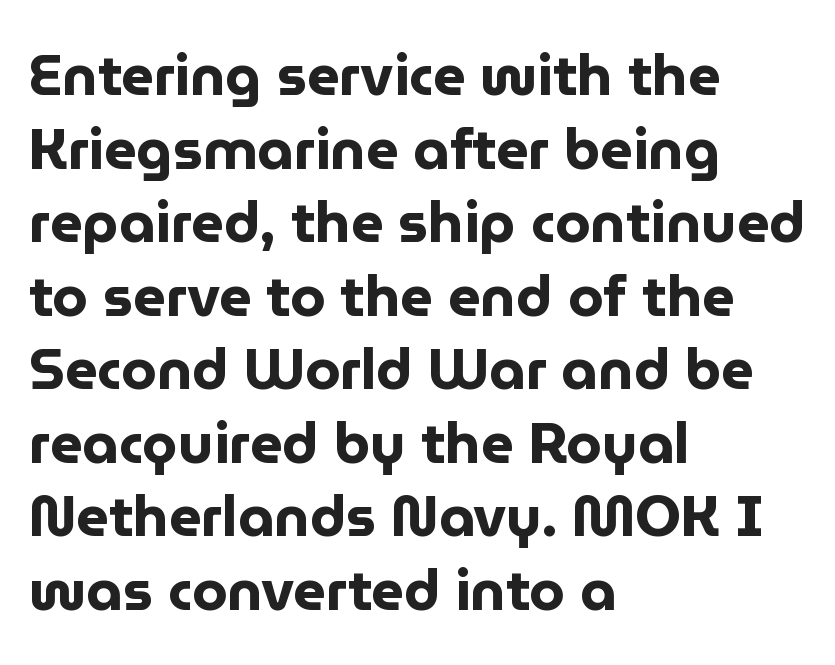
Q: Is the text bold? A: Yes.
Q: Is the text italic (slanted)? A: No, it is upright.
Q: Is the typeface a serif or a sans-serif typeface? A: Sans-serif.
Q: Is the text underlined? A: No.
Q: How is the paragraph aligned? A: Left-aligned.
Q: Is the spacing between letters normal or unusually wide? A: Normal.
Q: Is the spacing between lines tight, normal or loose? A: Normal.
Q: Width (condensed, normal, or wide)? A: Normal.
Q: Stroke contrast? A: Low.
Q: x-height? A: Medium.
Q: Monospaced? A: No.
